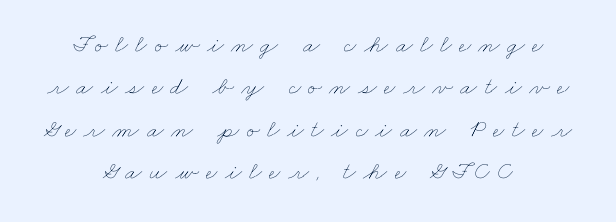
{"bold": "no", "underline": "no", "align": "center", "line_spacing": "normal", "line_spacing_ratio": 1.7, "letter_spacing": "wide", "letter_spacing_em": 0.29, "glyph_px": 25}
